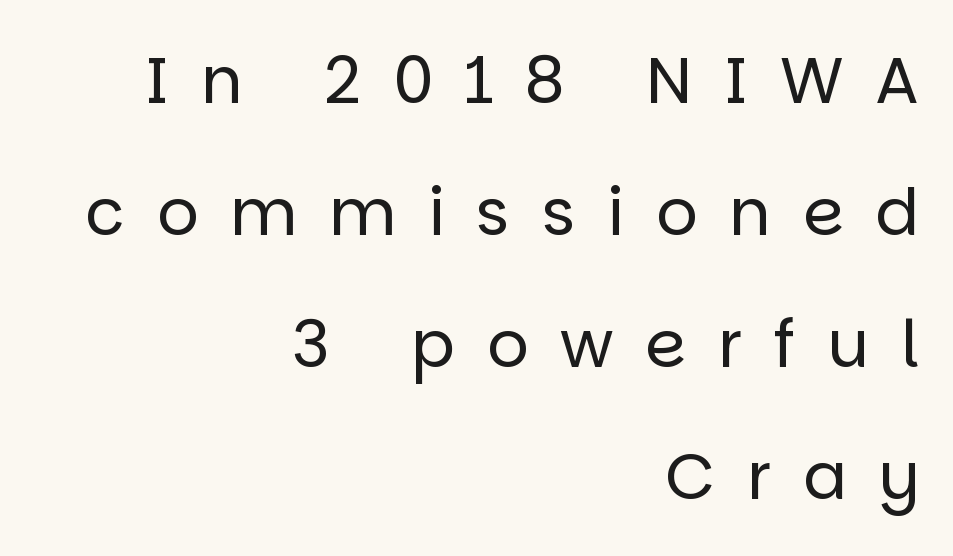
Nobody drew a line under any word here. These lines have a slow, spaced-out rhythm from letter to letter. The text was rendered using a sans face with plain stroke endings. The letters advance in unequal steps, a hallmark of proportional type. Is this a heavy cut? Hardly; it is regular or lighter.
